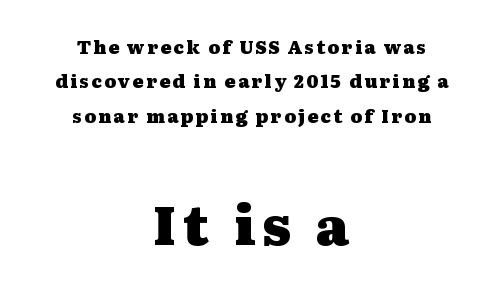
The image shows 54 px heavy, wide serif type, upright; set centered, loose line spacing (1.91x), not underlined; the second (bottom) block is 3.0x larger; medium stroke contrast and a medium x-height.
